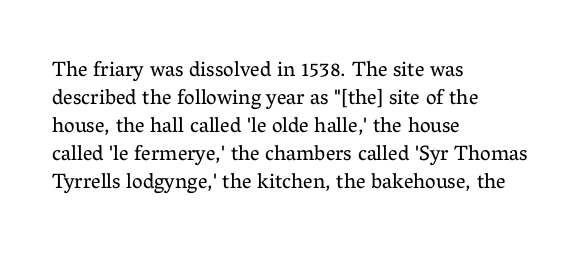
Q: Is the text bold? A: No.
Q: Is the text italic (slanted)? A: No, it is upright.
Q: Is the text underlined? A: No.
Q: How is the paragraph aligned? A: Left-aligned.
Q: Is the spacing between letters normal or unusually wide? A: Normal.
Q: Is the spacing between lines tight, normal or loose? A: Normal.
